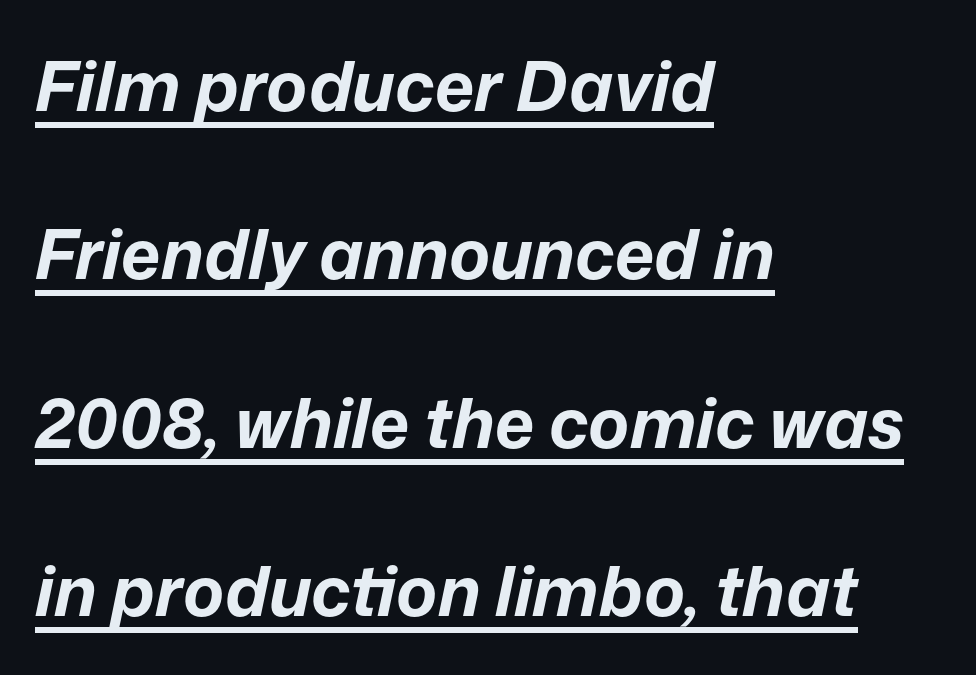
Note the varied advance widths — an 'i' is clearly narrower than an 'm'. In designer terms, the underline attribute is active on this setting. Vertically, the passage feels expansive, rows floating well apart. A full-strength bold gives these letters their thick strokes.
